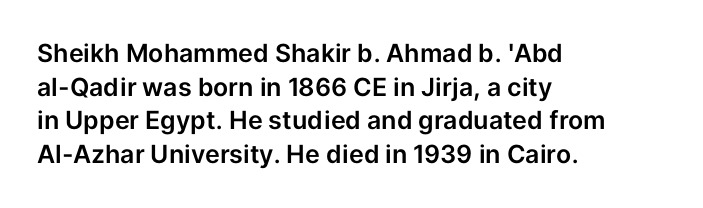
The image shows 25 px text type, upright; set left-aligned, normal line spacing (1.35x), normal letter spacing, not underlined.
